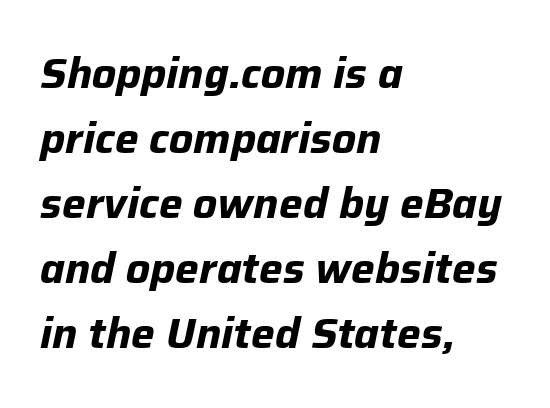
Q: Is the text bold? A: Yes.
Q: Is the text italic (slanted)? A: Yes, it leans right by about 12 degrees.
Q: Is the text underlined? A: No.
Q: How is the paragraph aligned? A: Left-aligned.
Q: Is the spacing between letters normal or unusually wide? A: Normal.
Q: Is the spacing between lines tight, normal or loose? A: Normal.
Q: Width (condensed, normal, or wide)? A: Normal.
Q: Stroke contrast? A: Low.
Q: x-height? A: Medium.
Q: Monospaced? A: No.
